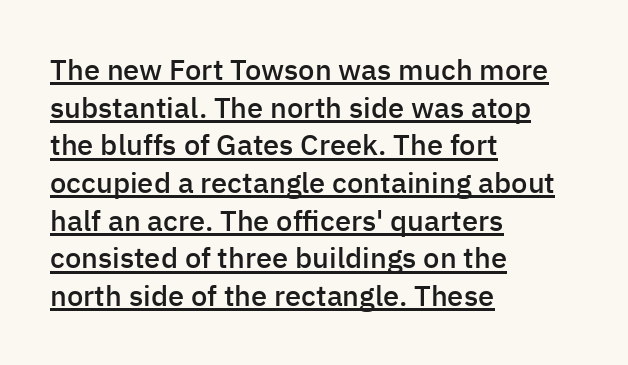
{"serif": "no", "italic": "no", "bold": "semi", "weight": "semibold", "width": "normal", "stroke_contrast": "low", "x_height": "medium", "monospaced": "no", "underline": "yes", "align": "left", "line_spacing": "normal", "line_spacing_ratio": 1.3, "letter_spacing": "normal", "letter_spacing_em": 0.0, "glyph_px": 29}
